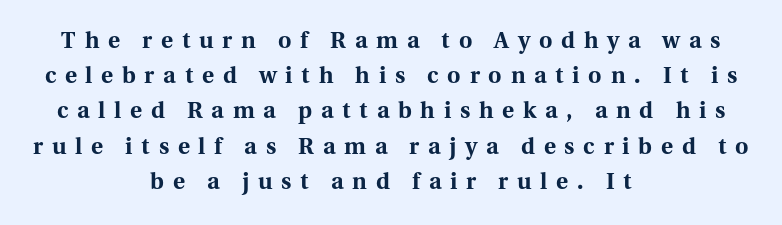
The image shows 23 px bold type, upright; set centered, normal line spacing (1.53x), unusually wide letter spacing (+0.38 em), not underlined.
